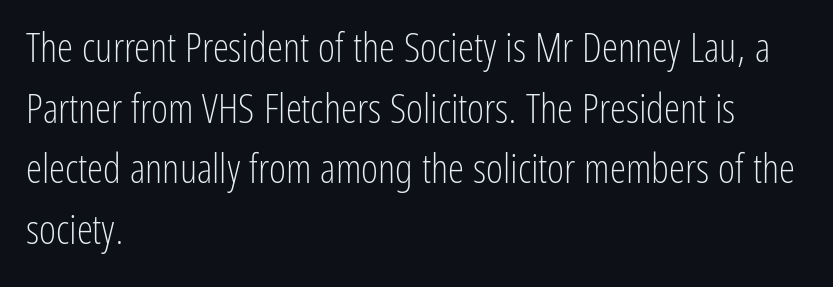
The weight tops out at a normal text grade. Rule under the text: the space is simply empty. If you measured baseline to baseline, you'd find a middling distance. The lettering holds an erect, upright posture throughout. Line beginnings align vertically; line endings do not.
